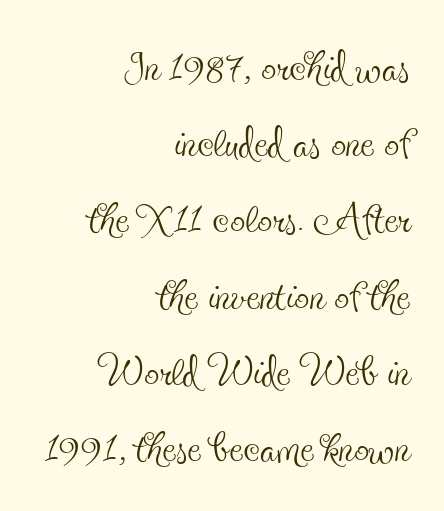
Q: Is the text bold? A: No.
Q: Is the typeface a serif or a sans-serif typeface? A: Serif.
Q: Is the text underlined? A: No.
Q: How is the paragraph aligned? A: Right-aligned.
Q: Is the spacing between letters normal or unusually wide? A: Normal.
Q: Is the spacing between lines tight, normal or loose? A: Normal.
Q: Width (condensed, normal, or wide)? A: Condensed.
Q: x-height? A: Small.
Q: Monospaced? A: No.
